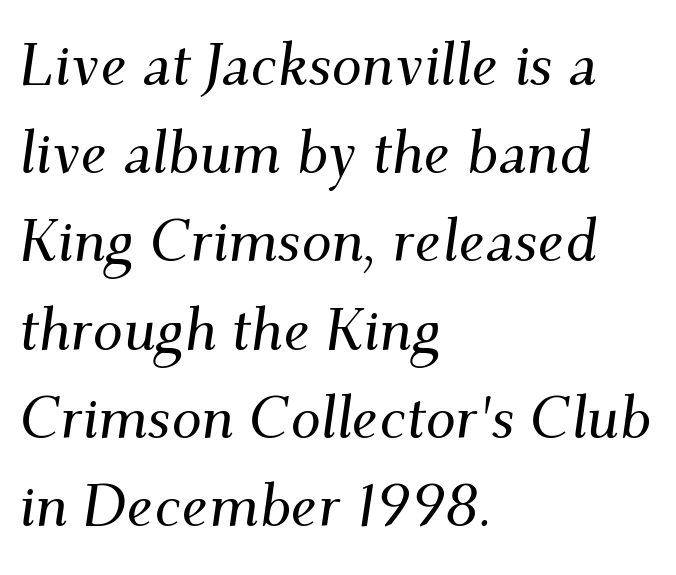
A normal amount of white space separates one row of letters from the next. Just letters on the line, the space beneath them empty. The specimen reads as italic at a glance. Serifs: yes, visible at the terminals of the letterforms. Proportional: the letters do not fall into vertical columns. Nothing unusual about the tracking: characters are spaced as the font intends.
